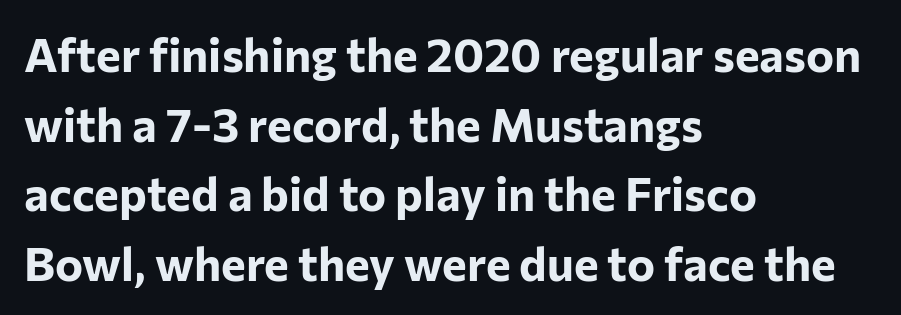
Q: Is the text bold? A: Yes.
Q: Is the text italic (slanted)? A: No, it is upright.
Q: Is the typeface a serif or a sans-serif typeface? A: Sans-serif.
Q: Is the text underlined? A: No.
Q: How is the paragraph aligned? A: Left-aligned.
Q: Is the spacing between letters normal or unusually wide? A: Normal.
Q: Is the spacing between lines tight, normal or loose? A: Normal.
Q: Width (condensed, normal, or wide)? A: Normal.
Q: Stroke contrast? A: Low.
Q: x-height? A: Medium.
Q: Monospaced? A: No.
